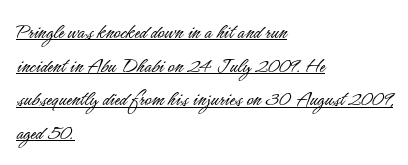
The compositor pushed each line to the left boundary. The strokes are not fattened; the text isn't bold. No extra tracking has been applied to these lines. The specimen includes a rule beneath the text block's lines.
